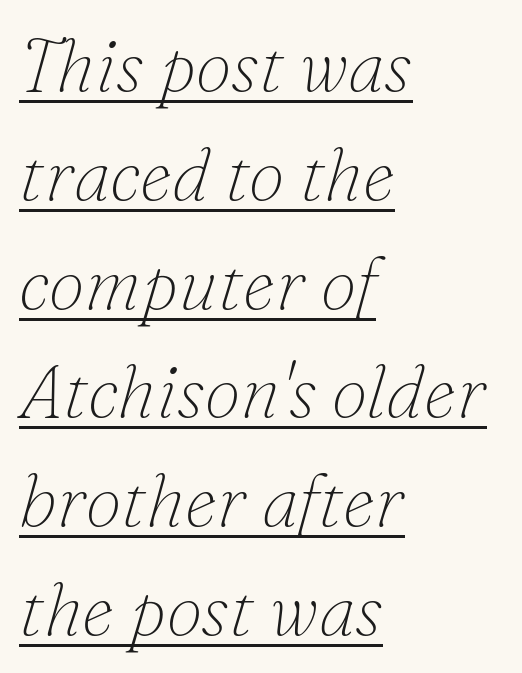
The image shows 73 px thin serif type, italic (leaning right); set left-aligned, normal line spacing (1.49x), normal letter spacing, underlined; low stroke contrast and a small x-height.
